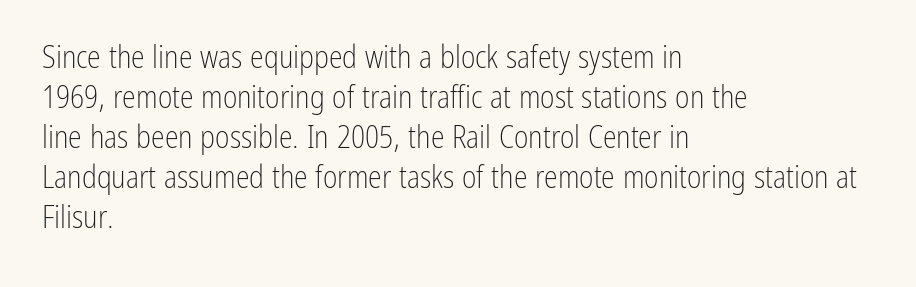
{"serif": "no", "italic": "no", "bold": "no", "weight": "light", "width": "condensed", "stroke_contrast": "low", "x_height": "medium", "monospaced": "no", "underline": "no", "align": "left", "line_spacing": "normal", "line_spacing_ratio": 1.29, "letter_spacing": "normal", "letter_spacing_em": 0.0, "glyph_px": 31}
